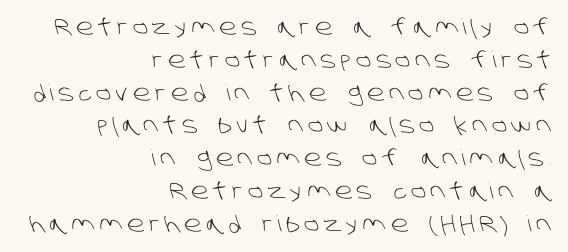
This rendering uses right alignment, leaving the left contour irregular. Tracking here is generous; glyphs stand well apart from one another. Nothing heavy about these letters — not bold at all. Does the leading feel generous? No, just average. A clean baseline with only descenders dipping below it.
